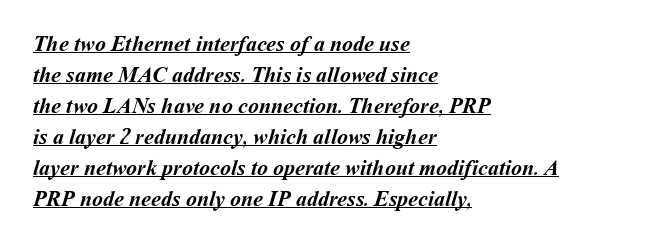
A full-strength bold gives these letters their thick strokes. Is the block centered? No — it sits flush against the left margin. Each word holds together tightly as a unit, with standard inter-letter gaps. Each new line begins a customary step beneath the previous one. The rendering uses the underline text-decoration.
